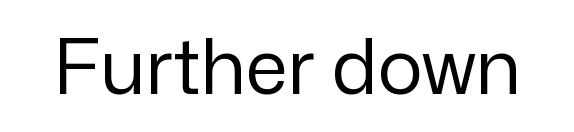
The image shows 76 px regular-weight sans-serif type, upright; set normal letter spacing, not underlined; low stroke contrast and a medium x-height.
